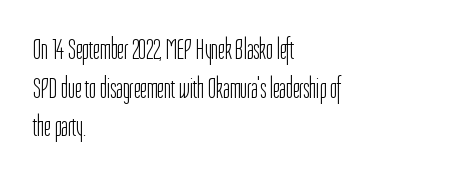
Q: Is the text bold? A: No.
Q: Is the text italic (slanted)? A: No, it is upright.
Q: Is the typeface a serif or a sans-serif typeface? A: Sans-serif.
Q: Is the text underlined? A: No.
Q: How is the paragraph aligned? A: Left-aligned.
Q: Is the spacing between letters normal or unusually wide? A: Normal.
Q: Is the spacing between lines tight, normal or loose? A: Normal.
Q: Width (condensed, normal, or wide)? A: Condensed.
Q: Stroke contrast? A: Low.
Q: x-height? A: Medium.
Q: Monospaced? A: No.
